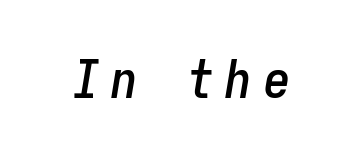
{"italic": "yes", "lean": "right", "slant_degrees": 9, "width": "condensed", "stroke_contrast": "low", "x_height": "medium", "monospaced": "yes", "underline": "no", "letter_spacing": "wide", "letter_spacing_em": 0.22, "glyph_px": 53}
